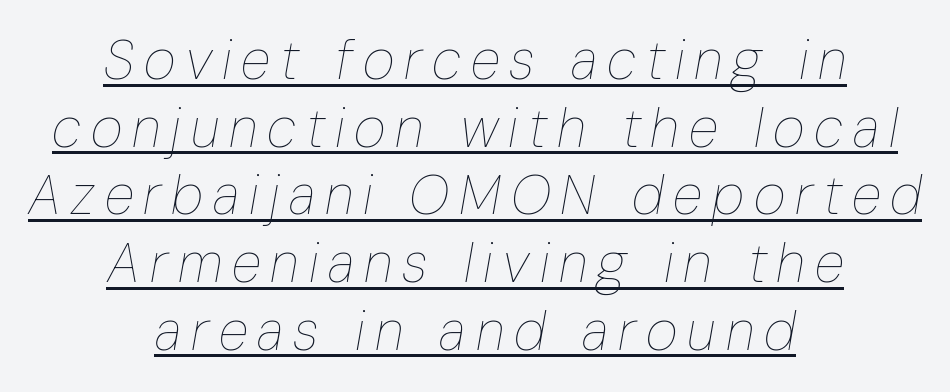
Q: Is the text bold? A: No.
Q: Is the text italic (slanted)? A: Yes, it leans right by about 10 degrees.
Q: Is the text underlined? A: Yes.
Q: How is the paragraph aligned? A: Centered.
Q: Width (condensed, normal, or wide)? A: Condensed.
Q: Stroke contrast? A: Low.
Q: x-height? A: Medium.
Q: Monospaced? A: No.
